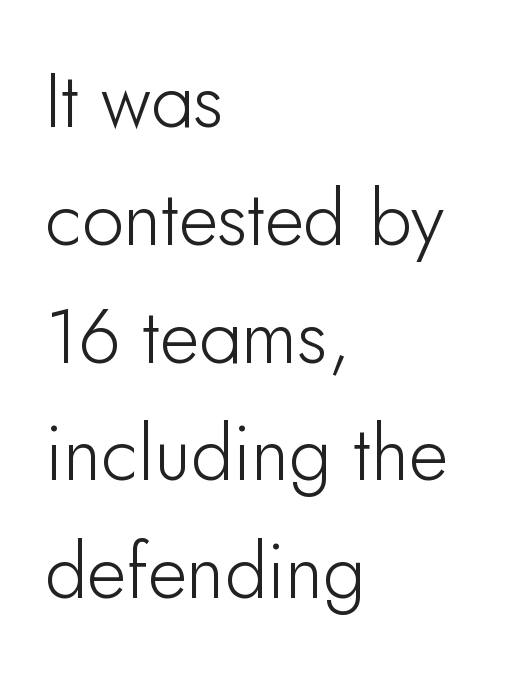
Descenders hang freely into open space. Ordinary non-slanted type is in use. Is this a fixed-width face? No — the glyphs have proportional, varying widths. The setting favours the left margin, as ordinary paragraphs usually do. The letterforms sit shoulder to shoulder at normal distance.
